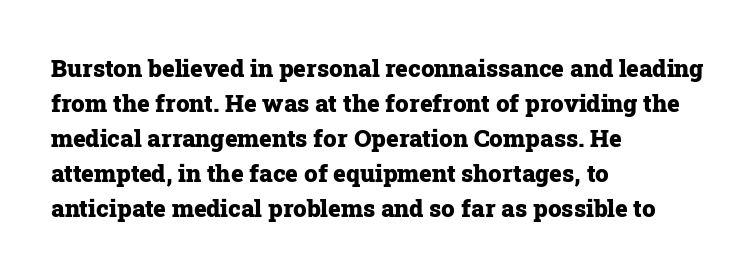
Q: Is the text bold? A: Yes.
Q: Is the text italic (slanted)? A: No, it is upright.
Q: Is the text underlined? A: No.
Q: How is the paragraph aligned? A: Left-aligned.
Q: Is the spacing between letters normal or unusually wide? A: Normal.
Q: Is the spacing between lines tight, normal or loose? A: Normal.
